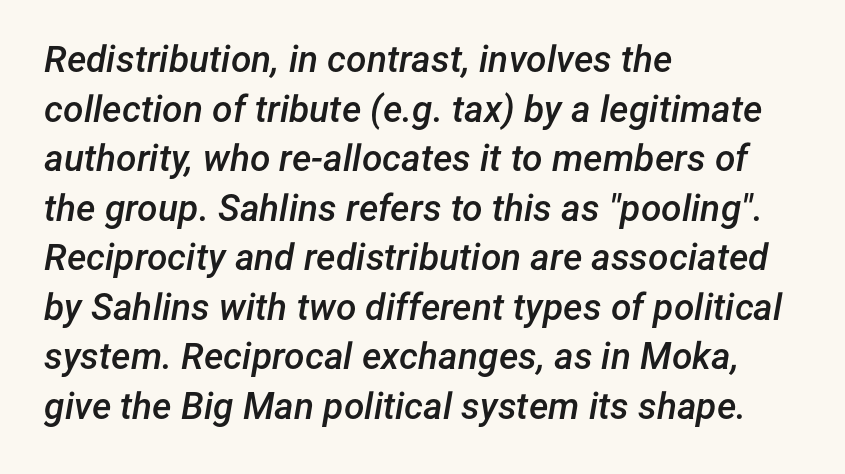
Q: Is the text bold? A: Semi-bold.
Q: Is the text italic (slanted)? A: Yes, it leans right by about 12 degrees.
Q: Is the text underlined? A: No.
Q: How is the paragraph aligned? A: Left-aligned.
Q: Is the spacing between letters normal or unusually wide? A: Normal.
Q: Is the spacing between lines tight, normal or loose? A: Normal.
Q: Width (condensed, normal, or wide)? A: Normal.
Q: Stroke contrast? A: Low.
Q: x-height? A: Medium.
Q: Monospaced? A: No.
